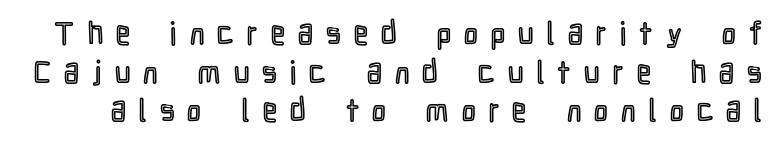
Vertical spacing — default. Proportional: the letters do not fall into vertical columns. If you drew a line through each stem, it would be perfectly vertical. This rendering features lettering with no underline.
